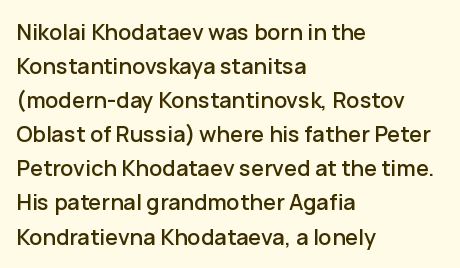
Students, observe: this is what conventionally led text looks like. This sample uses an upright cut, with every glyph sitting square on the baseline. A clean baseline with only descenders dipping below it. Each word holds together tightly as a unit, with standard inter-letter gaps.
